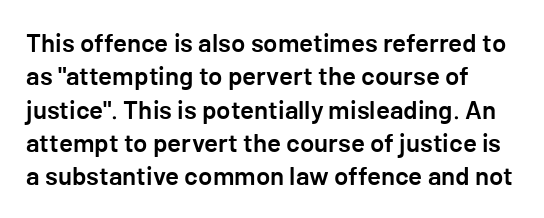
The line texture is even and compact thanks to regular tracking. Tall strokes in this sample are plumb rather than angled. The paragraph shown leans on its left margin. The strip under each line holds only bare page.
